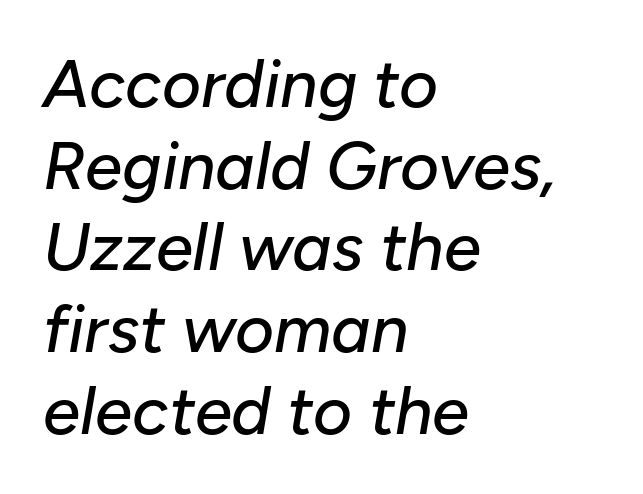
Q: Is the text italic (slanted)? A: Yes, it leans right by about 10 degrees.
Q: Is the text underlined? A: No.
Q: How is the paragraph aligned? A: Left-aligned.
Q: Is the spacing between letters normal or unusually wide? A: Normal.
Q: Width (condensed, normal, or wide)? A: Normal.
Q: Stroke contrast? A: Low.
Q: x-height? A: Medium.
Q: Monospaced? A: No.
